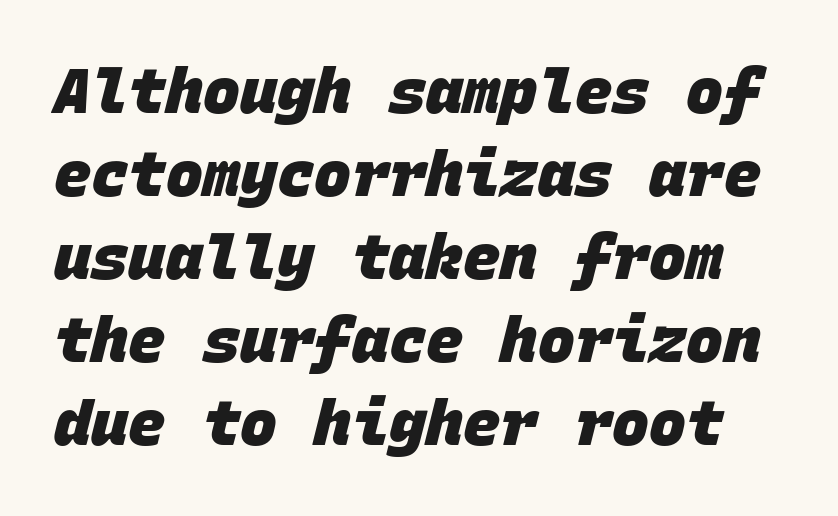
Unmarked baselines from the first word to the last. Typographic density is high because the face is bold. Characters follow at the spacing the type designer built in. Do the characters align in a grid? Yes, the font is monospaced.
